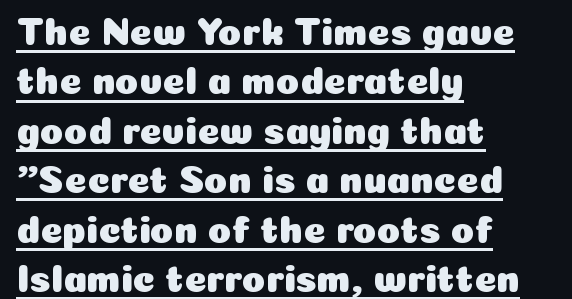
A typesetter would call this leading conventional body-copy spacing. Letterform terminals end flat and unadorned throughout the passage. The gaps between neighbouring characters are ordinary and unremarkable. Every word sits above its own underline. Each letter keeps its own natural width here, so spacing adapts to shape. The lines are quadded left.
